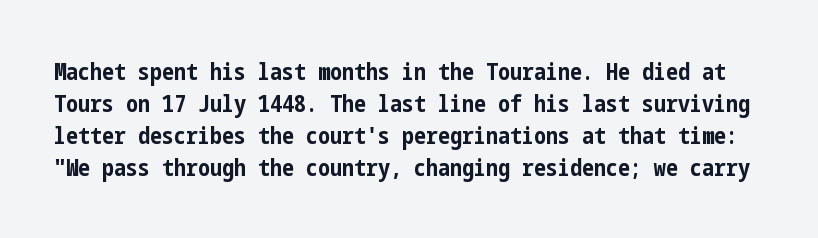
The space beneath each line is pristine and unruled. Does the lettering tilt? It doesn't — this is upright. The designer left line spacing at the default. Inter-character spacing is left at the font's built-in metrics. The characters look thick and weighty, a clear bold.
